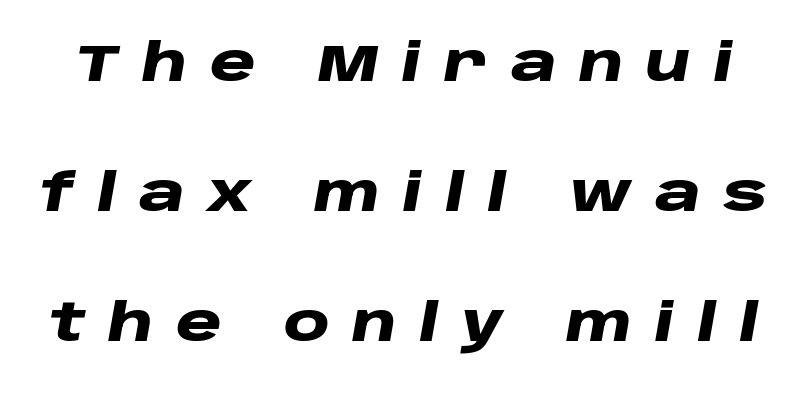
Q: Is the text bold? A: Yes.
Q: Is the text italic (slanted)? A: Yes, it leans right by about 10 degrees.
Q: Is the text underlined? A: No.
Q: Is the spacing between letters normal or unusually wide? A: Unusually wide.
Q: Is the spacing between lines tight, normal or loose? A: Loose.
Q: Width (condensed, normal, or wide)? A: Wide.
Q: Stroke contrast? A: Low.
Q: x-height? A: Large.
Q: Monospaced? A: No.
